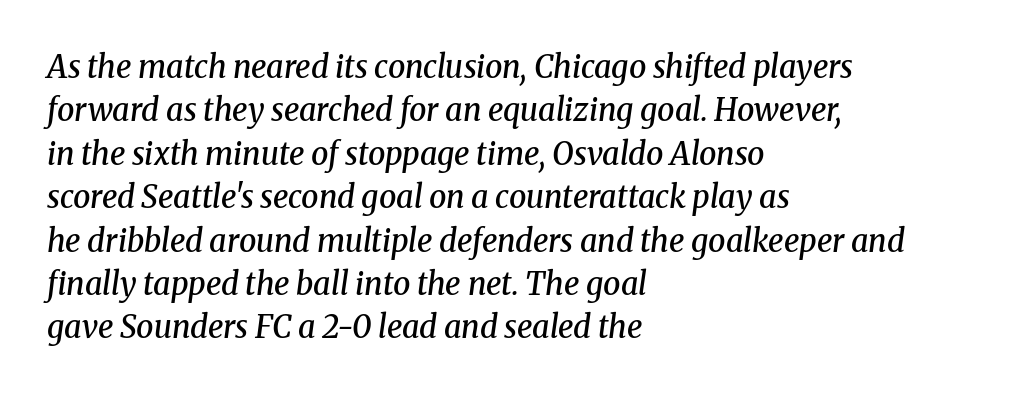
Q: Is the text bold? A: Semi-bold.
Q: Is the text italic (slanted)? A: Yes, it leans right by about 8 degrees.
Q: Is the typeface a serif or a sans-serif typeface? A: Serif.
Q: Is the text underlined? A: No.
Q: How is the paragraph aligned? A: Left-aligned.
Q: Is the spacing between letters normal or unusually wide? A: Normal.
Q: Is the spacing between lines tight, normal or loose? A: Normal.
Q: Width (condensed, normal, or wide)? A: Normal.
Q: Stroke contrast? A: Medium.
Q: x-height? A: Medium.
Q: Monospaced? A: No.
